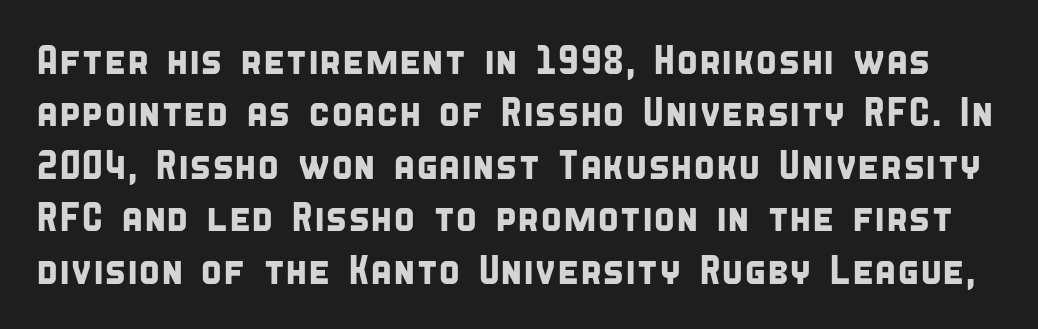
The image shows 40 px condensed sans-serif type; set normal line spacing (1.31x), normal letter spacing, not underlined; low stroke contrast and a large x-height.
